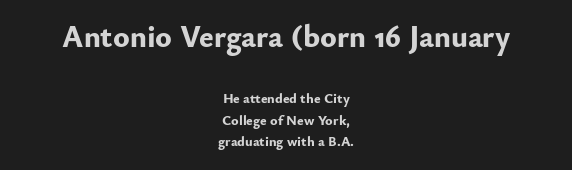
The image shows 31 px bold sans-serif type, upright; set centered, normal line spacing (1.53x), normal letter spacing, not underlined; the first (top) block is 2.21x larger; low stroke contrast and a small x-height.
